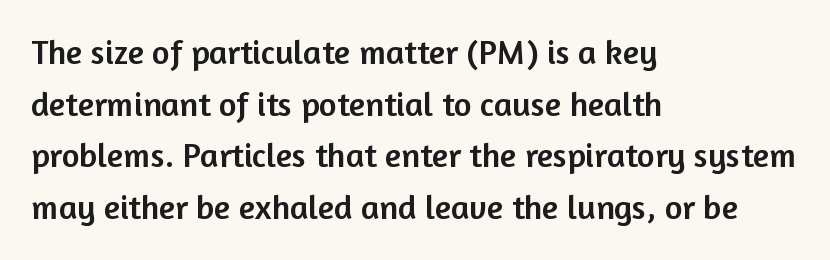
{"serif": "no", "italic": "no", "width": "normal", "stroke_contrast": "low", "x_height": "medium", "monospaced": "no", "underline": "no", "align": "left", "line_spacing": "normal", "line_spacing_ratio": 1.52, "letter_spacing": "normal", "letter_spacing_em": 0.0, "glyph_px": 34}
